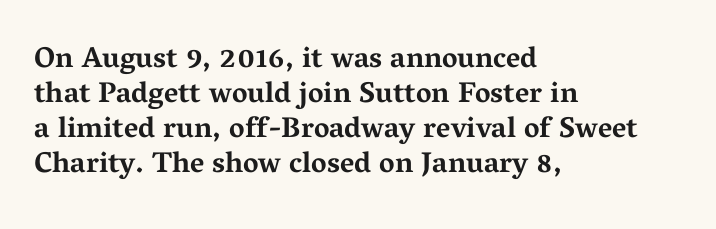
Q: Is the text bold? A: Yes.
Q: Is the text italic (slanted)? A: No, it is upright.
Q: Is the typeface a serif or a sans-serif typeface? A: Serif.
Q: Is the text underlined? A: No.
Q: How is the paragraph aligned? A: Left-aligned.
Q: Is the spacing between letters normal or unusually wide? A: Normal.
Q: Width (condensed, normal, or wide)? A: Wide.
Q: Stroke contrast? A: Medium.
Q: x-height? A: Medium.
Q: Monospaced? A: No.
